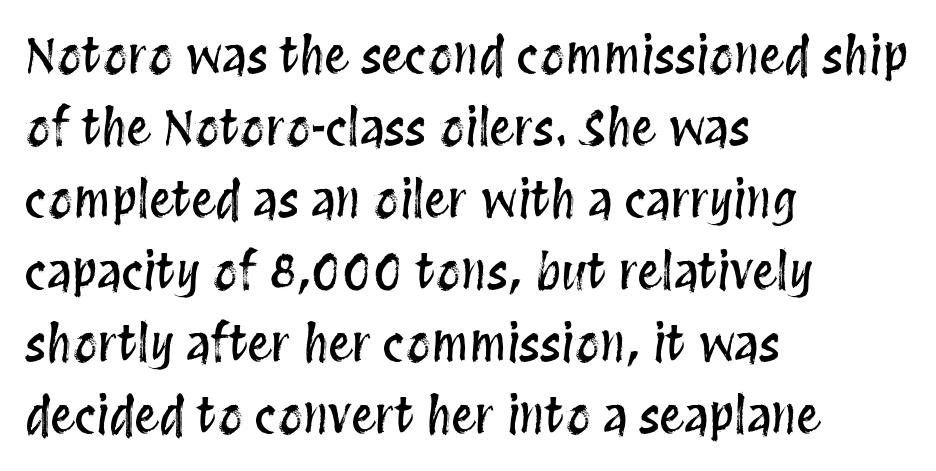
{"italic": "no", "width": "condensed", "stroke_contrast": "medium", "x_height": "large", "monospaced": "no", "underline": "no", "align": "left", "line_spacing": "normal", "line_spacing_ratio": 1.47, "letter_spacing": "normal", "letter_spacing_em": 0.0, "glyph_px": 49}
